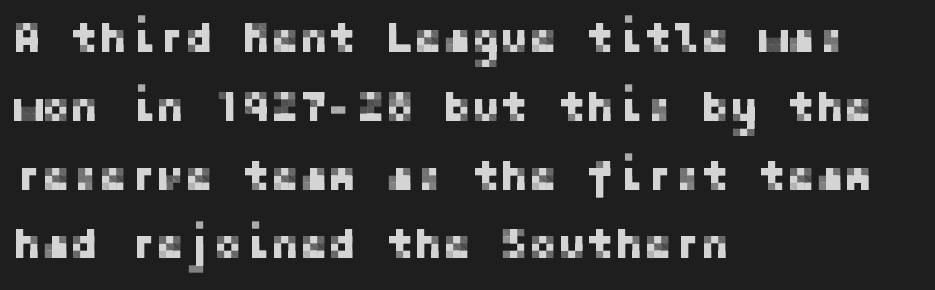
{"serif": "no", "italic": "no", "width": "normal", "stroke_contrast": "low", "x_height": "medium", "underline": "no", "align": "left", "line_spacing": "normal", "line_spacing_ratio": 1.6, "letter_spacing": "normal", "letter_spacing_em": 0.0, "glyph_px": 43}
